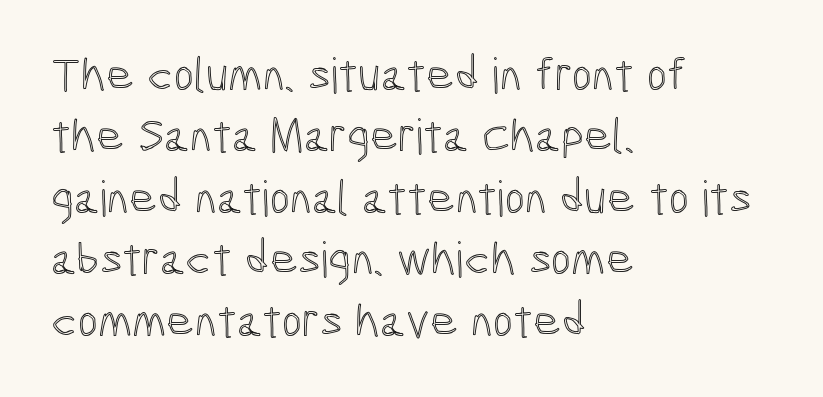
The image shows 48 px condensed type, upright; set left-aligned, normal line spacing (1.28x), normal letter spacing, not underlined; a medium x-height.
